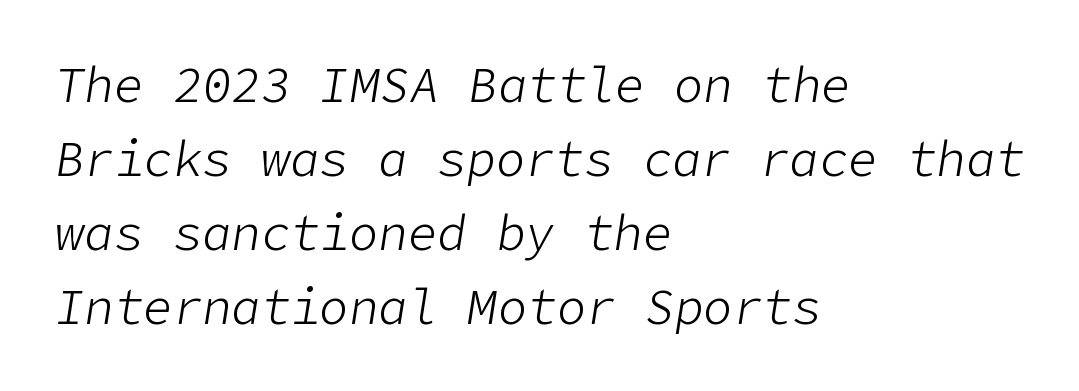
Q: Is the text bold? A: No.
Q: Is the text italic (slanted)? A: Yes, it leans right by about 9 degrees.
Q: Is the text underlined? A: No.
Q: How is the paragraph aligned? A: Left-aligned.
Q: Is the spacing between letters normal or unusually wide? A: Normal.
Q: Is the spacing between lines tight, normal or loose? A: Normal.
Q: Width (condensed, normal, or wide)? A: Normal.
Q: Stroke contrast? A: Low.
Q: x-height? A: Medium.
